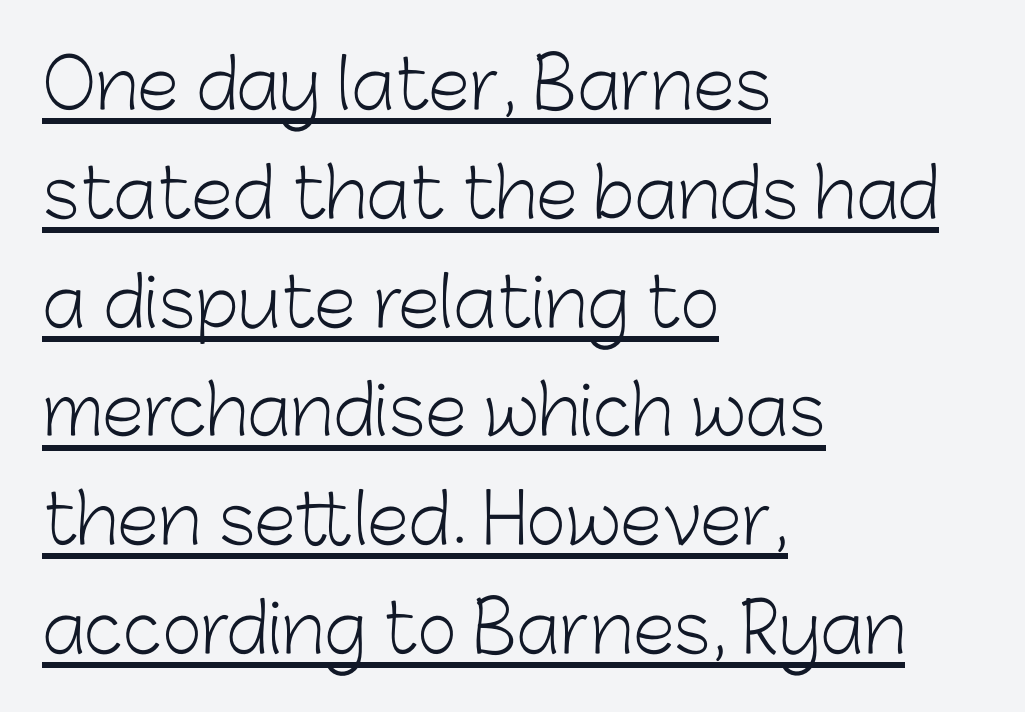
Designer's note — italics off, roman on. Stroke terminals: plain, sans-serif. Standard letterfit; no display-style spreading of the glyphs. Character widths vary here, with narrow letters taking less room than wide ones. The compositor pushed each line to the left boundary. No extra ink here — the face is not bold.
